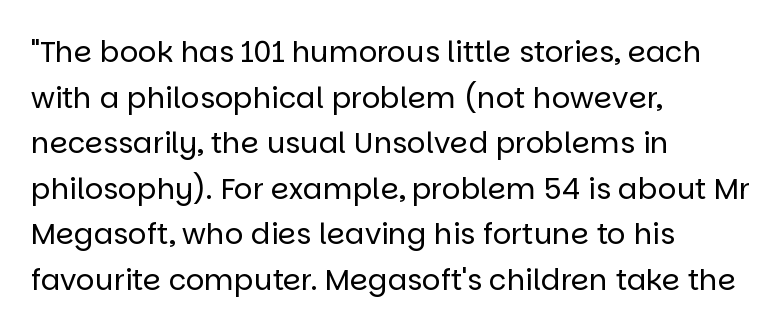
Each row of text sits above clean, open space. The passage is arranged the way most books set body copy — flush left. This is the regular roman posture of the typeface. Quick note: interline space is typical. Classification — sans serif. Nobody touched the tracking dial on this one.
